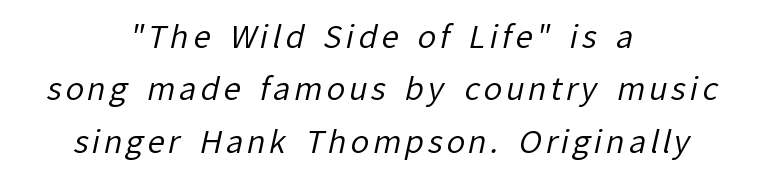
If you measured baseline to baseline, you'd find a middling distance. The space directly below the letters is spotless. Weight: in the light-to-regular range. Examine the stroke ends and you'll find no serifs. Centered paragraph, ragged on both sides.
